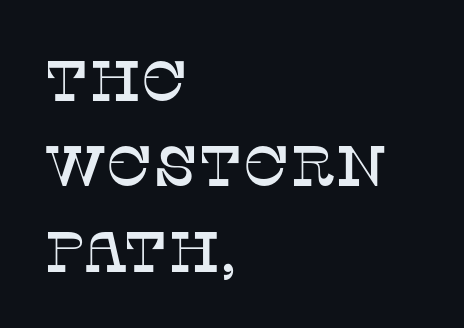
The image shows 57 px serif type, upright; set left-aligned, normal line spacing (1.5x), normal letter spacing, not underlined; low stroke contrast and a large x-height.
